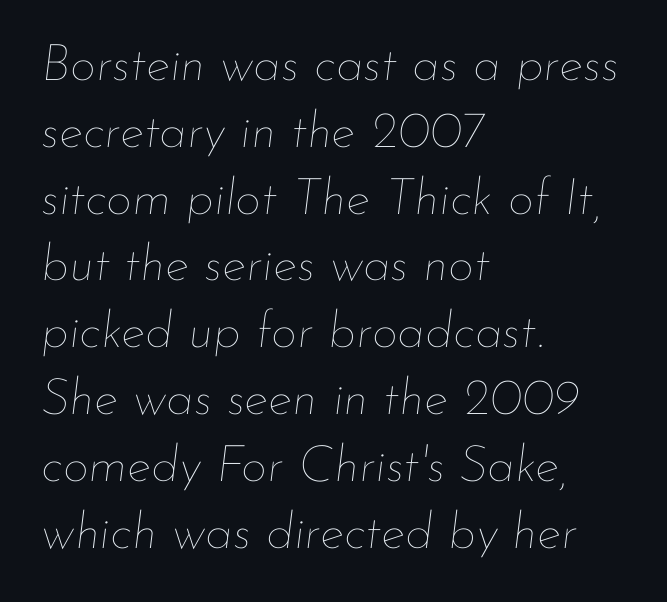
The image shows 51 px thin type, italic (leaning right); set left-aligned, normal line spacing (1.31x), normal letter spacing, not underlined; low stroke contrast and a small x-height.
